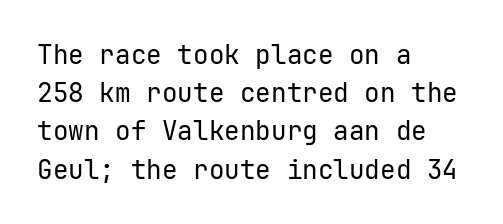
{"italic": "no", "bold": "no", "underline": "no", "align": "left", "line_spacing": "normal", "line_spacing_ratio": 1.47, "letter_spacing": "normal", "letter_spacing_em": 0.0, "glyph_px": 26}
